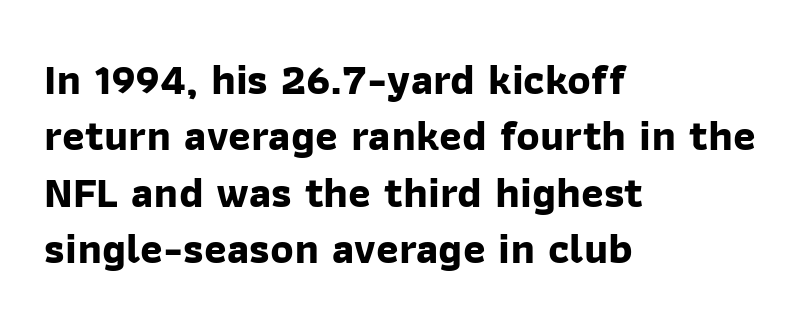
{"serif": "no", "bold": "yes", "weight": "bold", "width": "normal", "stroke_contrast": "low", "x_height": "medium", "monospaced": "no", "underline": "no", "align": "left", "line_spacing": "normal", "line_spacing_ratio": 1.31, "letter_spacing": "normal", "letter_spacing_em": 0.0, "glyph_px": 43}
